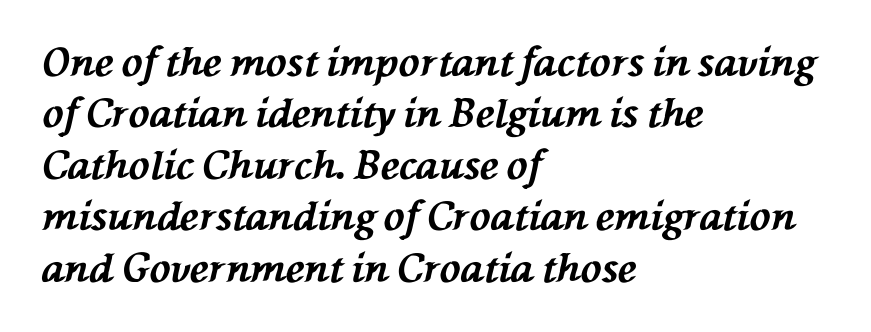
Q: Is the text bold? A: Yes.
Q: Is the text italic (slanted)? A: Yes, it leans left by about 76 degrees.
Q: Is the text underlined? A: No.
Q: How is the paragraph aligned? A: Left-aligned.
Q: Is the spacing between letters normal or unusually wide? A: Normal.
Q: Is the spacing between lines tight, normal or loose? A: Normal.
Q: Width (condensed, normal, or wide)? A: Normal.
Q: Stroke contrast? A: Medium.
Q: x-height? A: Medium.
Q: Monospaced? A: No.
